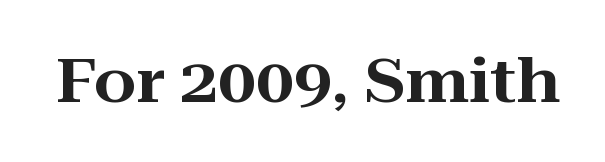
{"serif": "yes", "italic": "no", "width": "wide", "stroke_contrast": "high", "x_height": "medium", "monospaced": "no", "underline": "no", "letter_spacing": "normal", "letter_spacing_em": 0.0, "glyph_px": 61}
